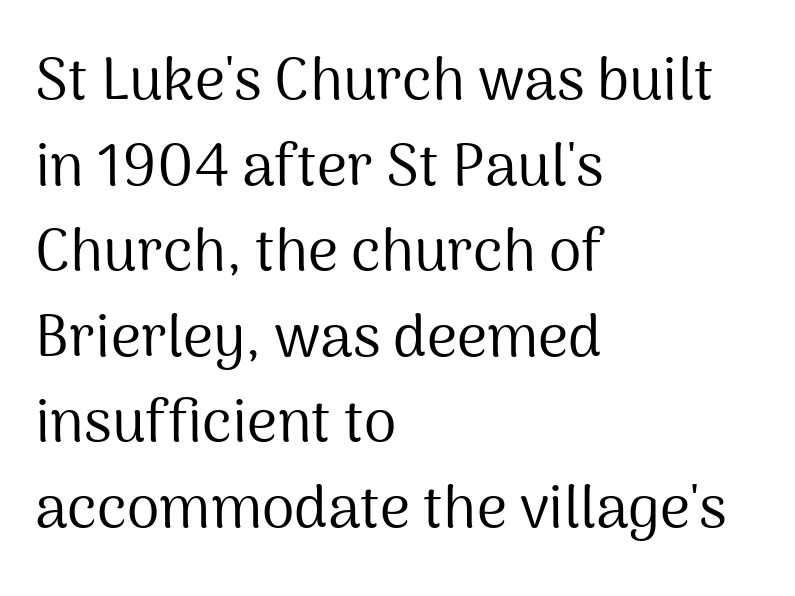
Q: Is the text bold? A: No.
Q: Is the text italic (slanted)? A: No, it is upright.
Q: Is the typeface a serif or a sans-serif typeface? A: Sans-serif.
Q: Is the text underlined? A: No.
Q: How is the paragraph aligned? A: Left-aligned.
Q: Is the spacing between letters normal or unusually wide? A: Normal.
Q: Is the spacing between lines tight, normal or loose? A: Normal.
Q: Width (condensed, normal, or wide)? A: Normal.
Q: Stroke contrast? A: Medium.
Q: x-height? A: Medium.
Q: Monospaced? A: No.
